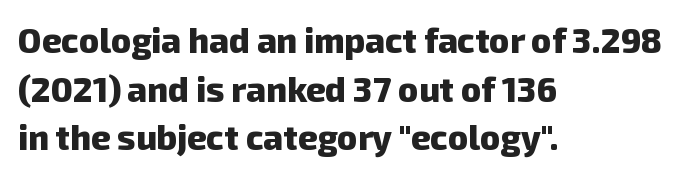
The space directly below the letters is spotless. Look at the bottom of the vertical strokes: they stop flat, with no serifs. Proportional: the letters do not fall into vertical columns. Reading down the column, the eye jumps a familiar distance to each next line. The rendering uses a bold face; every stroke is thick and dark.
